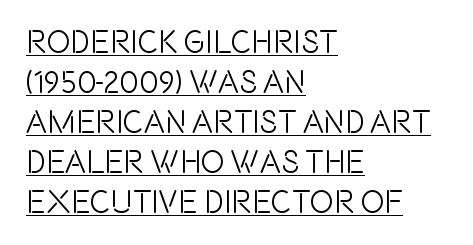
Q: Is the text italic (slanted)? A: No, it is upright.
Q: Is the typeface a serif or a sans-serif typeface? A: Sans-serif.
Q: Is the text underlined? A: Yes.
Q: How is the paragraph aligned? A: Left-aligned.
Q: Is the spacing between letters normal or unusually wide? A: Normal.
Q: Is the spacing between lines tight, normal or loose? A: Normal.
Q: Width (condensed, normal, or wide)? A: Condensed.
Q: x-height? A: Large.
Q: Monospaced? A: No.
